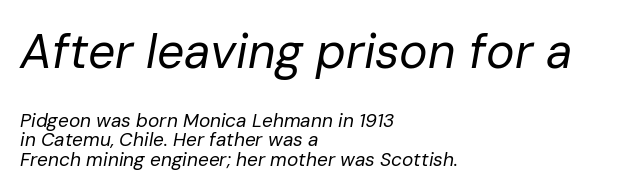
Q: Is the text bold? A: No.
Q: Is the text italic (slanted)? A: Yes, it leans right by about 10 degrees.
Q: Is the text underlined? A: No.
Q: How is the paragraph aligned? A: Left-aligned.
Q: Is the spacing between letters normal or unusually wide? A: Normal.
Q: Is the spacing between lines tight, normal or loose? A: Tight.
Q: Which block of text is set in a larger size, the first (top) or the second (bottom)? A: The first (top) one.
Q: Width (condensed, normal, or wide)? A: Normal.
Q: Stroke contrast? A: Low.
Q: x-height? A: Medium.
Q: Monospaced? A: No.
